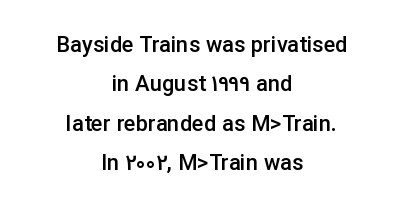
The image shows 22 px text type, upright; set centered, line spacing 1.79x, normal letter spacing, not underlined.
